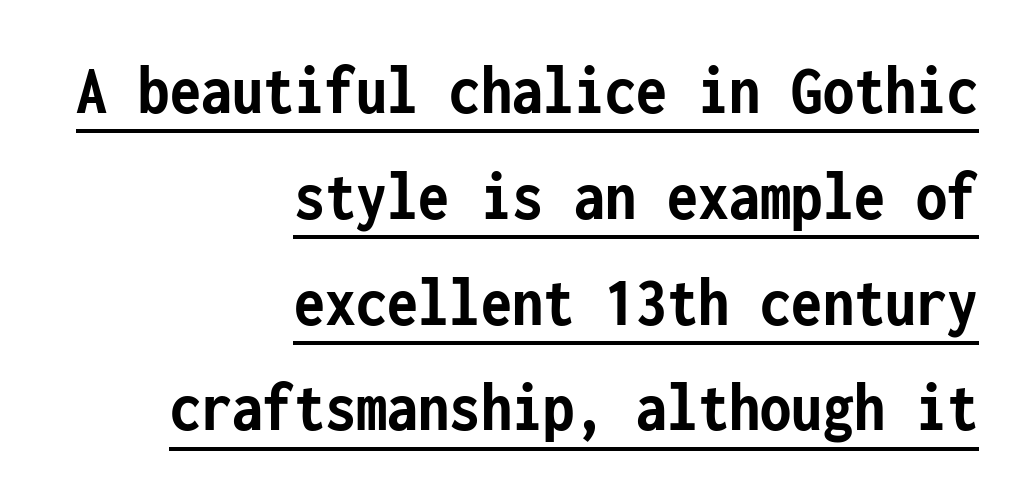
Is this a fixed-width face? Yes — each glyph sits in an identical cell. How would I describe the line gaps? Plain and ordinary. In terms of weight, the rendering is a true, heavy bold. In designer terms, the underline attribute is active on this setting. Words appear dense and cohesive because spacing is normal.
